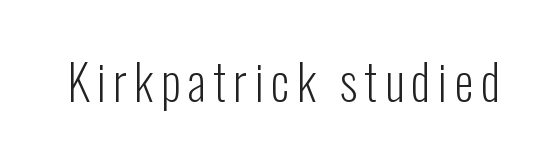
{"serif": "no", "italic": "no", "bold": "no", "weight": "light", "width": "condensed", "stroke_contrast": "low", "x_height": "medium", "monospaced": "no", "underline": "no", "glyph_px": 49}
